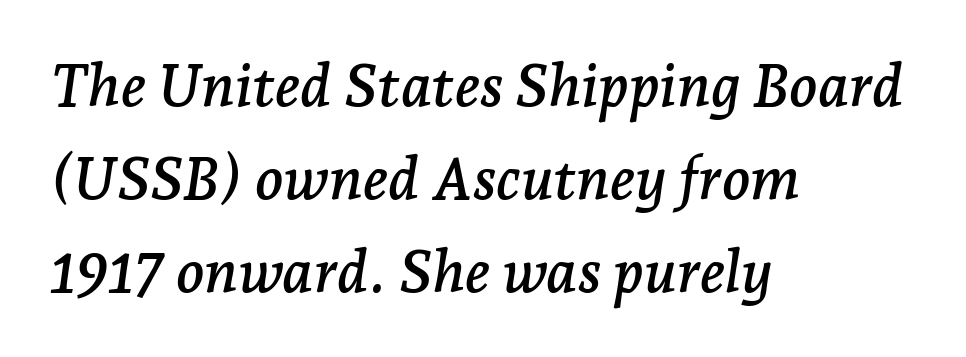
{"serif": "yes", "italic": "yes", "lean": "right", "slant_degrees": 7, "width": "normal", "stroke_contrast": "low", "x_height": "medium", "monospaced": "no", "underline": "no", "align": "left", "line_spacing": "normal", "line_spacing_ratio": 1.58, "letter_spacing": "normal", "letter_spacing_em": 0.0, "glyph_px": 59}
